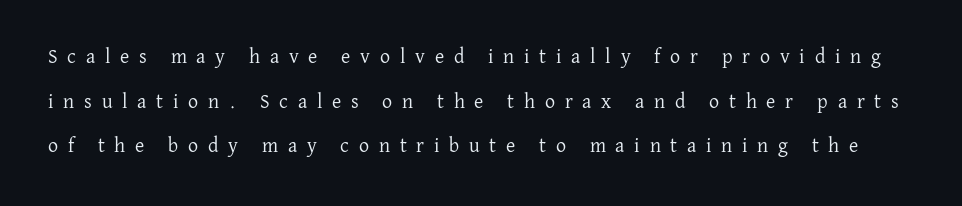
The image shows 20 px text type, upright; set loose line spacing (2.23x), unusually wide letter spacing (+0.49 em), not underlined.
